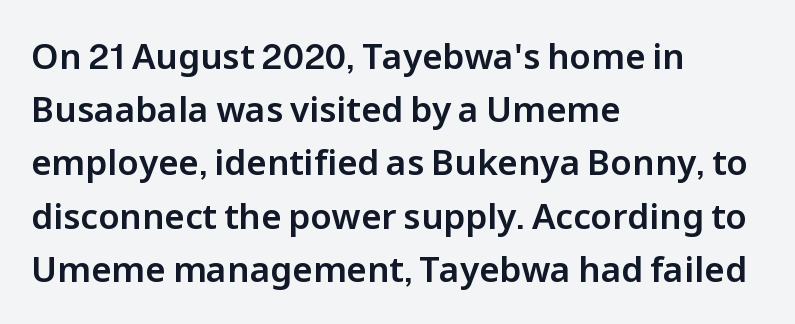
Q: Is the text italic (slanted)? A: No, it is upright.
Q: Is the typeface a serif or a sans-serif typeface? A: Sans-serif.
Q: Is the text underlined? A: No.
Q: How is the paragraph aligned? A: Left-aligned.
Q: Is the spacing between letters normal or unusually wide? A: Normal.
Q: Is the spacing between lines tight, normal or loose? A: Normal.
Q: Width (condensed, normal, or wide)? A: Normal.
Q: Stroke contrast? A: Low.
Q: x-height? A: Medium.
Q: Monospaced? A: No.
